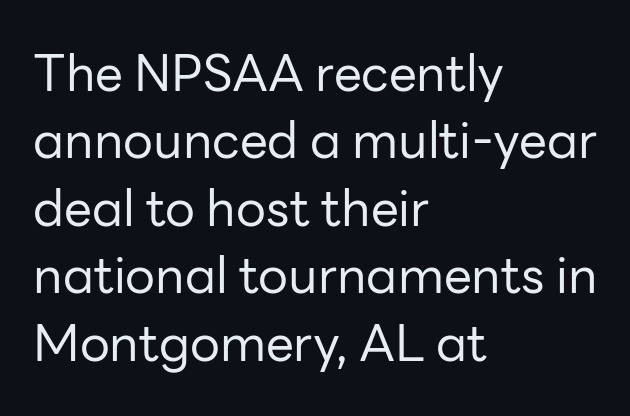
The rendering uses natural spacing where letterforms have individual widths. Heaviness? Minimal to ordinary, like unemphasized prose. Descender tails drop into unmarked territory. Nothing unusual about the tracking: characters are spaced as the font intends.
